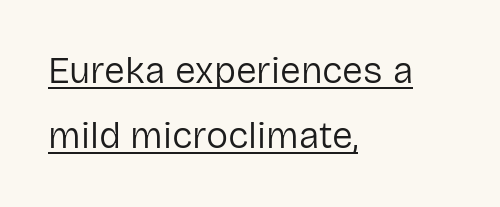
{"serif": "no", "italic": "no", "bold": "no", "weight": "regular", "width": "normal", "stroke_contrast": "low", "x_height": "medium", "monospaced": "no", "underline": "yes", "align": "left", "line_spacing_ratio": 1.76, "letter_spacing": "normal", "letter_spacing_em": 0.0, "glyph_px": 37}
